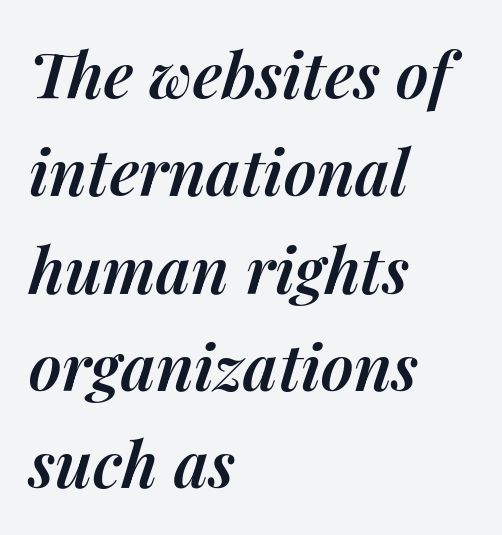
{"italic": "yes", "lean": "right", "slant_degrees": 14, "bold": "semi", "weight": "semibold", "width": "normal", "stroke_contrast": "medium", "x_height": "medium", "monospaced": "no", "underline": "no", "align": "left", "line_spacing": "normal", "line_spacing_ratio": 1.52, "letter_spacing": "normal", "letter_spacing_em": 0.0, "glyph_px": 64}
